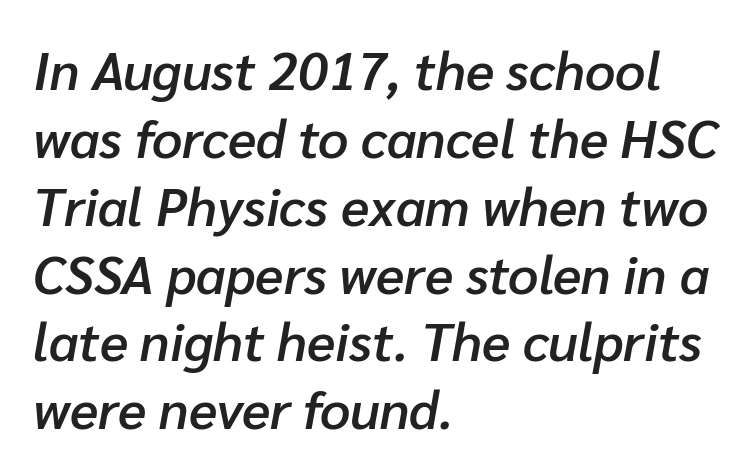
The image shows 53 px semibold type, italic (leaning right); set left-aligned, normal line spacing (1.28x), normal letter spacing, not underlined; low stroke contrast and a medium x-height.
